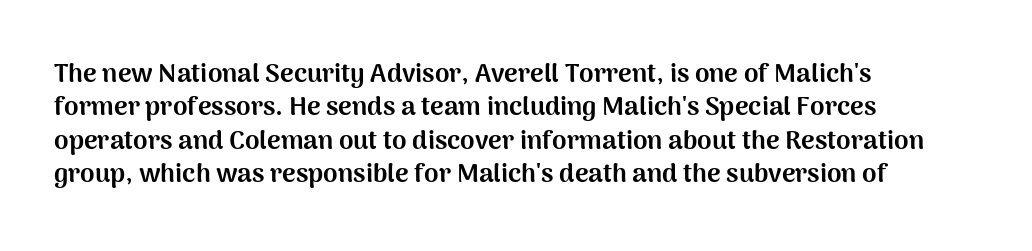
The image shows 26 px bold type, upright; set left-aligned, normal line spacing (1.28x), normal letter spacing, not underlined.
